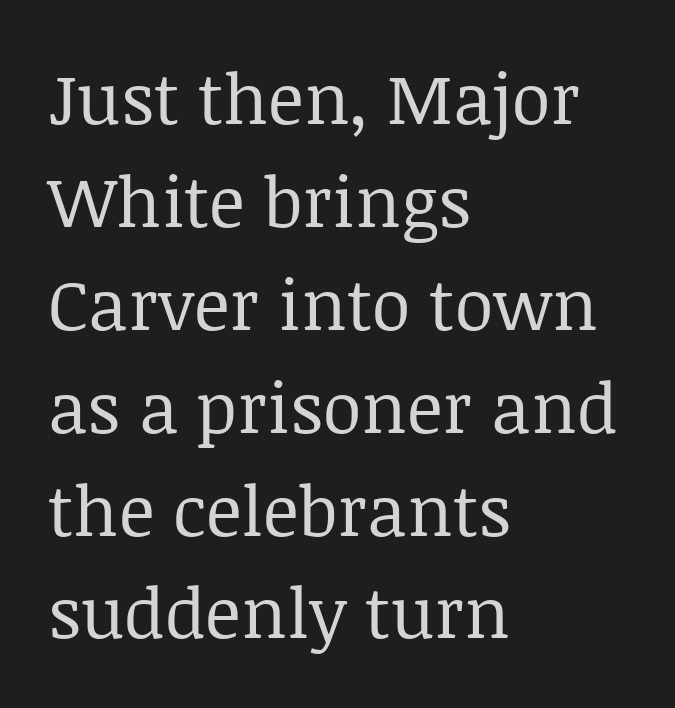
It's the straight-up-and-down kind of type. The letters advance in unequal steps, a hallmark of proportional type. Casual observation: everything's shoved over to the left. The passage shown is typeset with a serif family. Horizontal bands of white between lines are of average thickness. The letters sit at their default tracking, neither squeezed nor spread.
